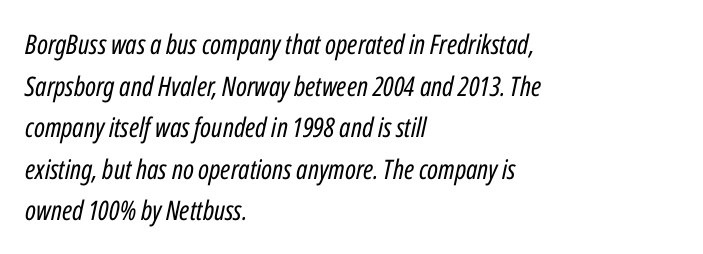
Q: Is the text bold? A: No.
Q: Is the text italic (slanted)? A: Yes, it leans right by about 12 degrees.
Q: Is the text underlined? A: No.
Q: How is the paragraph aligned? A: Left-aligned.
Q: Is the spacing between letters normal or unusually wide? A: Normal.
Q: Is the spacing between lines tight, normal or loose? A: Normal.
